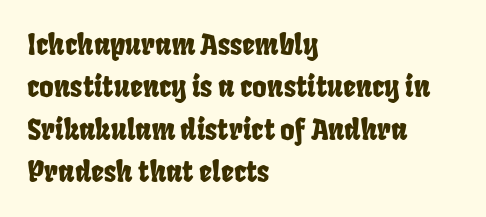
Each word holds together tightly as a unit, with standard inter-letter gaps. Quick note: underline off. Type style note: lacks serifs. Line starts are locked; line ends wander. This sample keeps an unexceptional amount of space between lines.
